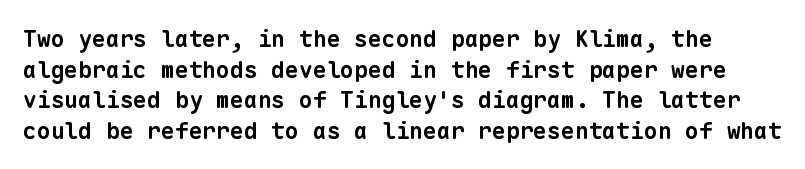
The designer left line spacing at the default. Bold? Absolutely — the strokes are thick and heavy. Compared with typical body copy, the letter spacing here is the same. Unmarked baselines from the first word to the last.
